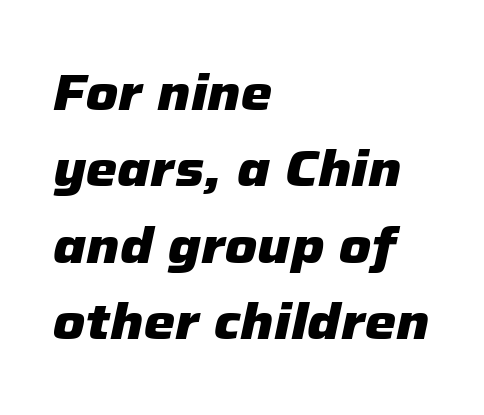
The image shows 50 px heavy type, italic (leaning right); set left-aligned, normal line spacing (1.53x), normal letter spacing, not underlined; low stroke contrast and a medium x-height.
